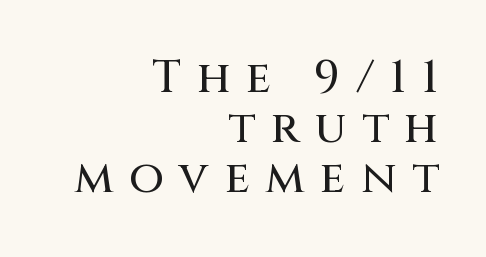
{"serif": "no", "italic": "no", "width": "normal", "stroke_contrast": "medium", "x_height": "large", "monospaced": "no", "underline": "no", "align": "right", "line_spacing": "tight", "line_spacing_ratio": 1.11, "letter_spacing": "wide", "letter_spacing_em": 0.35, "glyph_px": 45}
